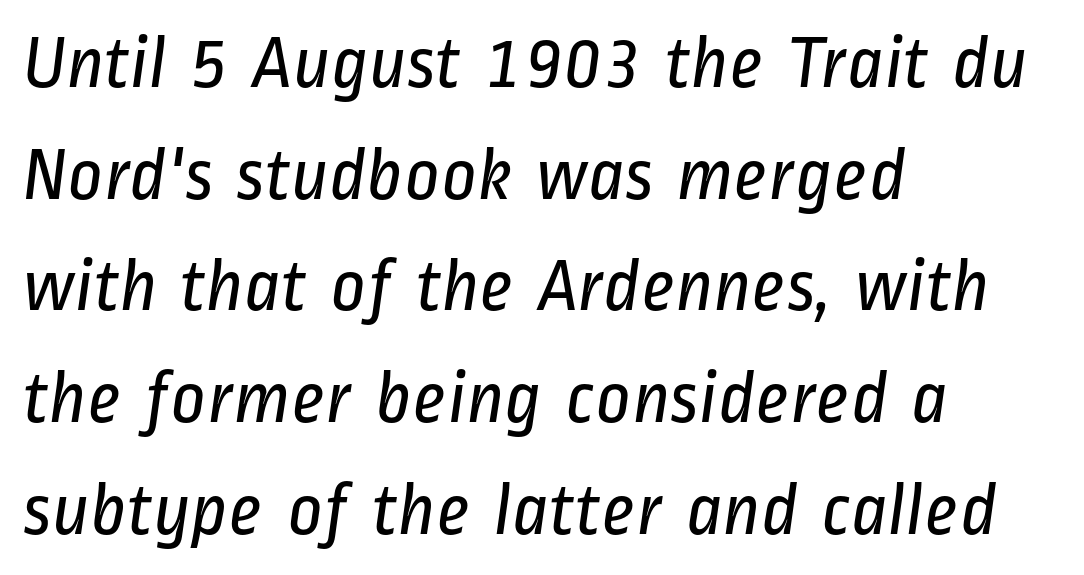
{"serif": "no", "bold": "no", "weight": "regular", "width": "condensed", "stroke_contrast": "low", "x_height": "medium", "monospaced": "no", "underline": "no", "align": "left", "line_spacing": "normal", "line_spacing_ratio": 1.47, "letter_spacing": "normal", "letter_spacing_em": 0.0, "glyph_px": 76}
